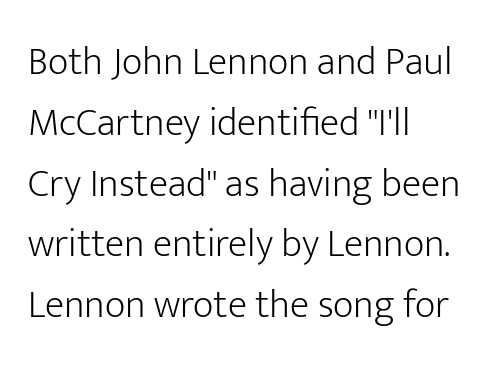
Caption: face not bold, strokes unweighted. Letter spacing: default. This rendering features lettering with no underline. The line-height multiplier appears to be the usual default. Proportional: the letters do not fall into vertical columns. Quick note: not italic, upright.
